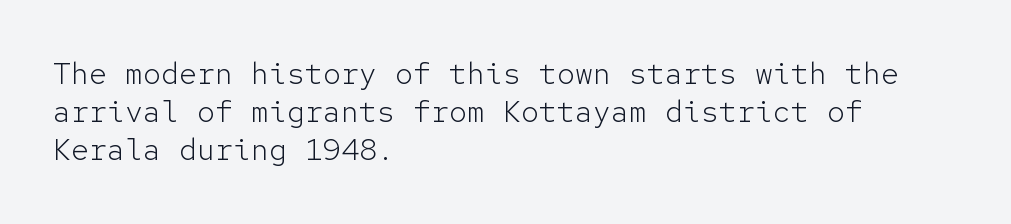
The image shows 30 px light sans-serif type, upright, monospaced; set left-aligned, normal line spacing (1.27x), normal letter spacing, not underlined; low stroke contrast and a medium x-height.
